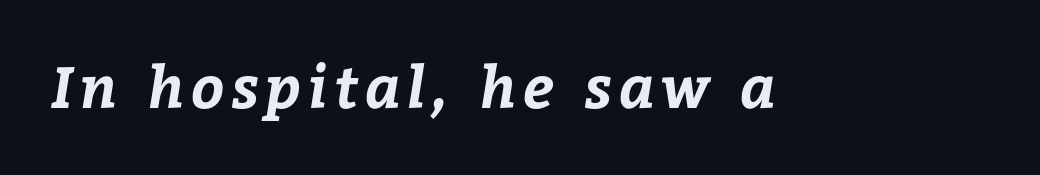
The image shows 58 px bold type; set not underlined; low stroke contrast and a medium x-height.
